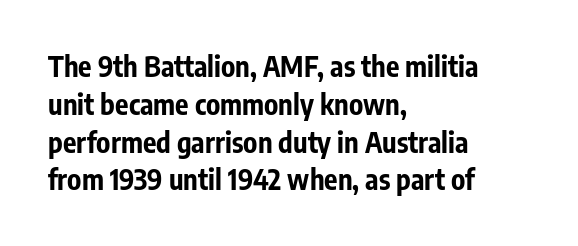
Q: Is the text bold? A: Yes.
Q: Is the text italic (slanted)? A: No, it is upright.
Q: Is the typeface a serif or a sans-serif typeface? A: Sans-serif.
Q: Is the text underlined? A: No.
Q: How is the paragraph aligned? A: Left-aligned.
Q: Is the spacing between letters normal or unusually wide? A: Normal.
Q: Is the spacing between lines tight, normal or loose? A: Normal.
Q: Width (condensed, normal, or wide)? A: Condensed.
Q: Stroke contrast? A: Low.
Q: x-height? A: Medium.
Q: Monospaced? A: No.
